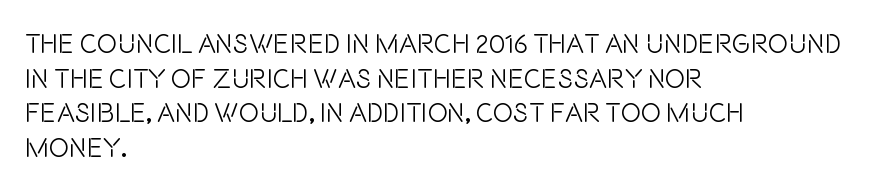
Q: Is the text bold? A: No.
Q: Is the text italic (slanted)? A: No, it is upright.
Q: Is the text underlined? A: No.
Q: How is the paragraph aligned? A: Left-aligned.
Q: Is the spacing between letters normal or unusually wide? A: Normal.
Q: Is the spacing between lines tight, normal or loose? A: Normal.
